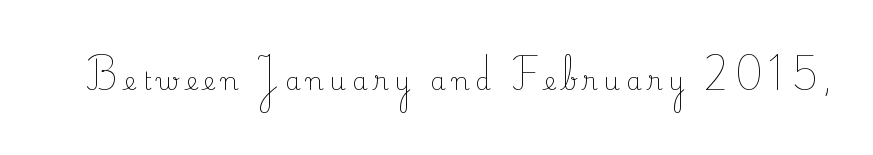
{"italic": "no", "bold": "no", "underline": "no", "letter_spacing": "wide", "letter_spacing_em": 0.25, "glyph_px": 25}
